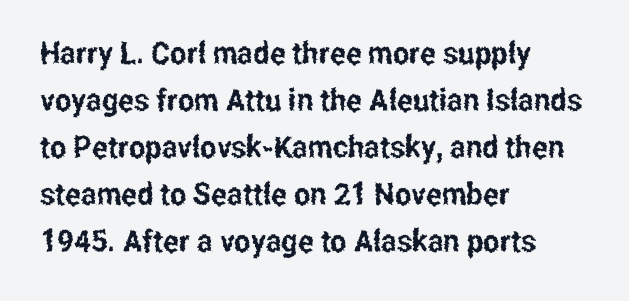
Q: Is the text italic (slanted)? A: No, it is upright.
Q: Is the typeface a serif or a sans-serif typeface? A: Sans-serif.
Q: Is the text underlined? A: No.
Q: How is the paragraph aligned? A: Left-aligned.
Q: Is the spacing between letters normal or unusually wide? A: Normal.
Q: Is the spacing between lines tight, normal or loose? A: Normal.
Q: Width (condensed, normal, or wide)? A: Condensed.
Q: Stroke contrast? A: Low.
Q: x-height? A: Medium.
Q: Monospaced? A: No.
